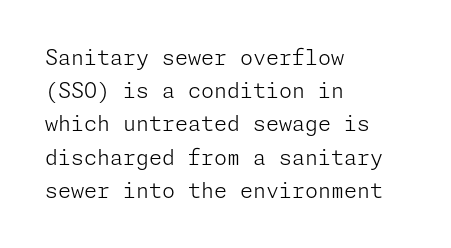
Q: Is the text bold? A: No.
Q: Is the text italic (slanted)? A: No, it is upright.
Q: Is the text underlined? A: No.
Q: How is the paragraph aligned? A: Left-aligned.
Q: Is the spacing between letters normal or unusually wide? A: Normal.
Q: Is the spacing between lines tight, normal or loose? A: Normal.
